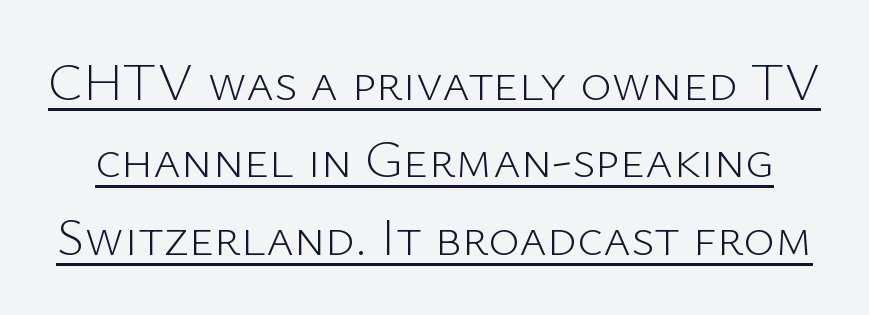
This rendering features underlined lettering. Students, observe: this is what conventionally led text looks like. In terms of letterform style, serifs are entirely absent. Is there any slant? The stems are plumb. Default kerning and tracking; the words read as compact shapes.
